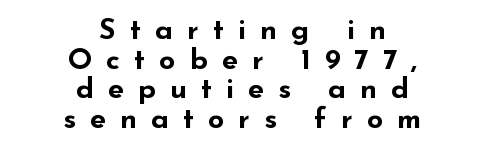
Q: Is the text bold? A: Yes.
Q: Is the text italic (slanted)? A: No, it is upright.
Q: Is the typeface a serif or a sans-serif typeface? A: Sans-serif.
Q: Is the text underlined? A: No.
Q: How is the paragraph aligned? A: Centered.
Q: Is the spacing between letters normal or unusually wide? A: Unusually wide.
Q: Is the spacing between lines tight, normal or loose? A: Tight.
Q: Width (condensed, normal, or wide)? A: Wide.
Q: Stroke contrast? A: Low.
Q: x-height? A: Small.
Q: Monospaced? A: No.
